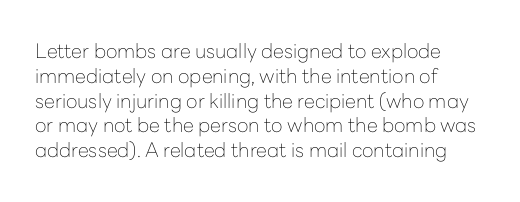
Each stroke keeps to a modest, everyday thickness or less. The type is set solid horizontally, with unmodified tracking. Italic: no, the glyphs are upright roman. In CSS terms this would be text-align: left.
